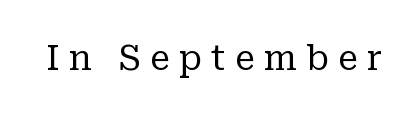
{"serif": "yes", "italic": "no", "bold": "no", "weight": "regular", "width": "normal", "stroke_contrast": "low", "x_height": "medium", "monospaced": "no", "underline": "no", "letter_spacing": "wide", "letter_spacing_em": 0.27, "glyph_px": 34}
